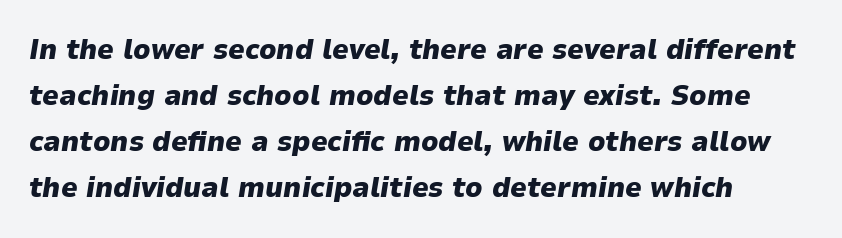
The image shows 29 px heavy type, italic (leaning right); set left-aligned, normal line spacing (1.59x), normal letter spacing, not underlined; low stroke contrast and a medium x-height.
